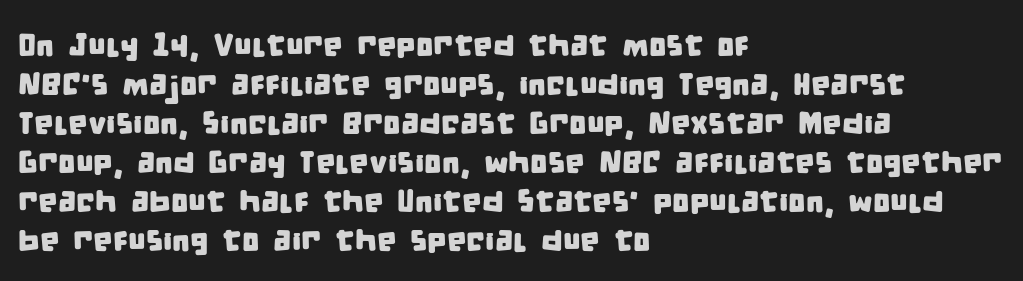
Q: Is the typeface a serif or a sans-serif typeface? A: Sans-serif.
Q: Is the text underlined? A: No.
Q: How is the paragraph aligned? A: Left-aligned.
Q: Is the spacing between letters normal or unusually wide? A: Normal.
Q: Is the spacing between lines tight, normal or loose? A: Normal.
Q: Width (condensed, normal, or wide)? A: Condensed.
Q: Stroke contrast? A: Low.
Q: x-height? A: Large.
Q: Monospaced? A: No.
